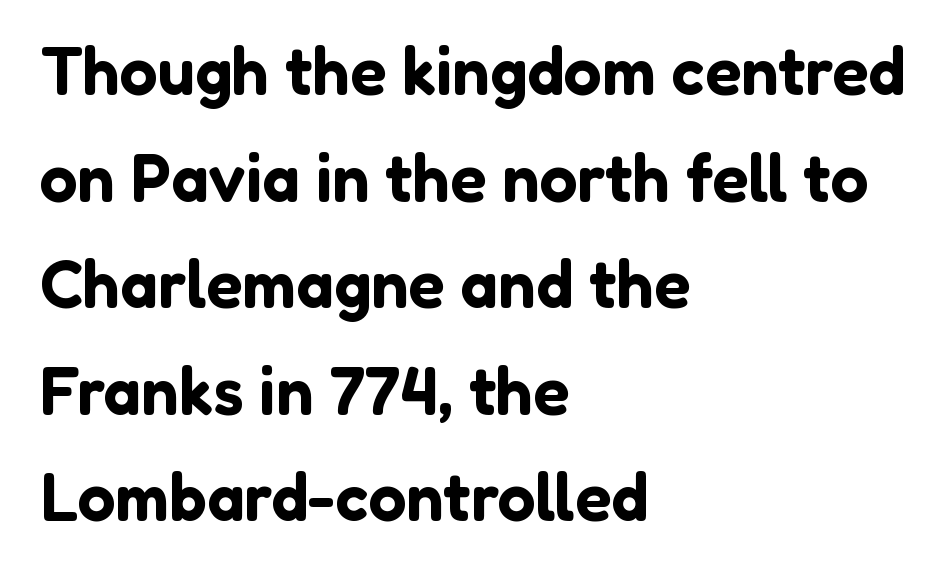
Rows of type keep a routine distance in the vertical direction. Ascenders rise straight up at ninety degrees. Only glyphs here, with clear space below each row. Words appear dense and cohesive because spacing is normal. Here the designer chose a conventional face with non-uniform glyph widths.
